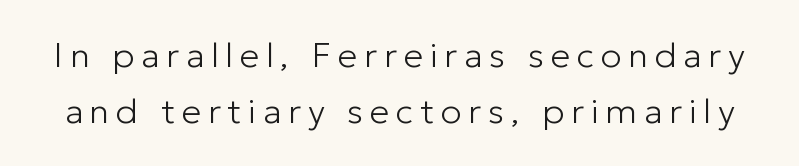
The image shows 35 px light sans-serif type, upright; set normal line spacing (1.61x), not underlined; low stroke contrast and a medium x-height.
